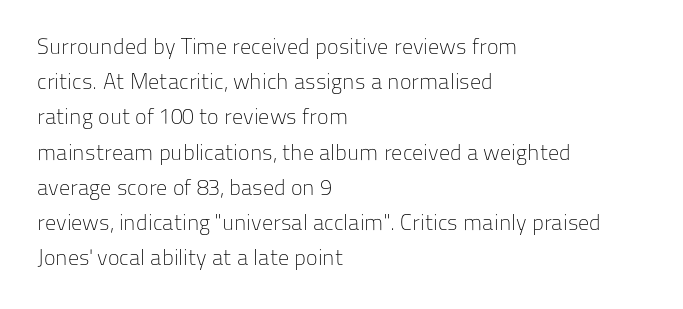
Q: Is the text bold? A: No.
Q: Is the text italic (slanted)? A: No, it is upright.
Q: Is the text underlined? A: No.
Q: How is the paragraph aligned? A: Left-aligned.
Q: Is the spacing between letters normal or unusually wide? A: Normal.
Q: Is the spacing between lines tight, normal or loose? A: Normal.
